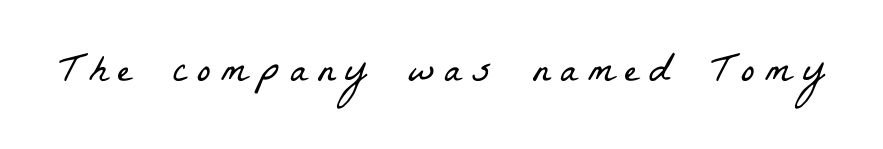
Q: Is the text bold? A: No.
Q: Is the typeface a serif or a sans-serif typeface? A: Serif.
Q: Is the text underlined? A: No.
Q: Is the spacing between letters normal or unusually wide? A: Unusually wide.
Q: Width (condensed, normal, or wide)? A: Condensed.
Q: Stroke contrast? A: Low.
Q: x-height? A: Medium.
Q: Monospaced? A: No.
